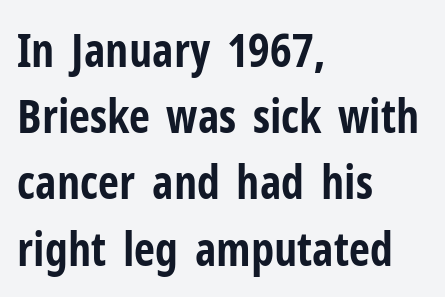
The image shows 46 px bold, condensed sans-serif type, upright; set left-aligned, normal line spacing (1.44x), normal letter spacing, not underlined; low stroke contrast and a medium x-height.
